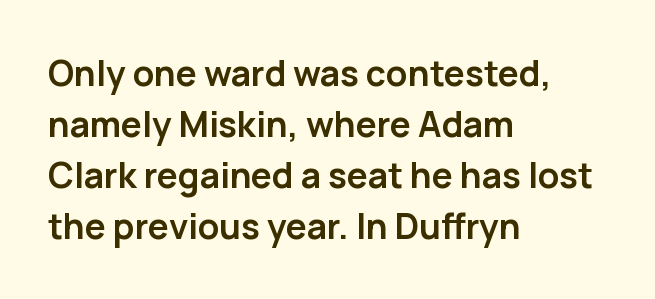
Q: Is the text bold? A: Yes.
Q: Is the text italic (slanted)? A: No, it is upright.
Q: Is the typeface a serif or a sans-serif typeface? A: Sans-serif.
Q: Is the text underlined? A: No.
Q: How is the paragraph aligned? A: Left-aligned.
Q: Is the spacing between letters normal or unusually wide? A: Normal.
Q: Is the spacing between lines tight, normal or loose? A: Normal.
Q: Width (condensed, normal, or wide)? A: Normal.
Q: Stroke contrast? A: Low.
Q: x-height? A: Medium.
Q: Monospaced? A: No.
